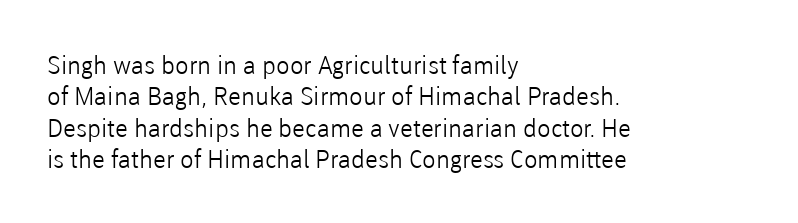
No letter is thick-stroked: the sample isn't bold. This is roman type, the default non-slanted kind. One glance says typical: line gaps are just what's usual. Plain, unruled lines of type. This sample is left-justified, so line endings fall wherever the words run out.
